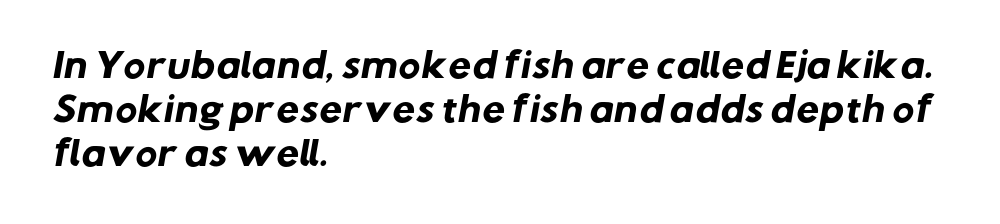
{"serif": "no", "bold": "yes", "weight": "heavy", "width": "normal", "stroke_contrast": "low", "x_height": "medium", "monospaced": "no", "underline": "no", "align": "left", "line_spacing": "normal", "line_spacing_ratio": 1.33, "letter_spacing": "normal", "letter_spacing_em": 0.0, "glyph_px": 33}
